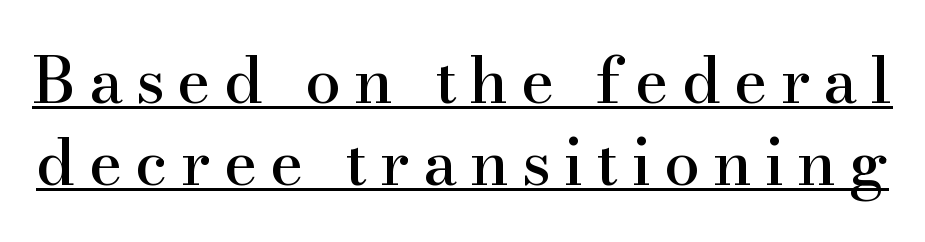
{"serif": "yes", "italic": "no", "width": "normal", "stroke_contrast": "high", "x_height": "small", "monospaced": "no", "underline": "yes", "line_spacing": "normal", "line_spacing_ratio": 1.28, "letter_spacing": "wide", "letter_spacing_em": 0.2, "glyph_px": 64}
